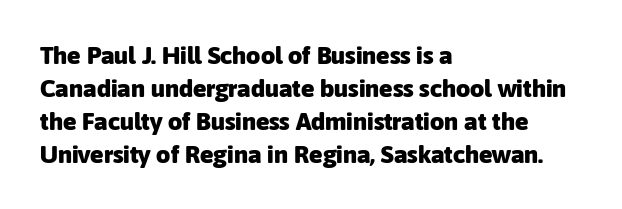
The image shows 25 px bold type, upright; set left-aligned, normal line spacing (1.32x), normal letter spacing, not underlined.
